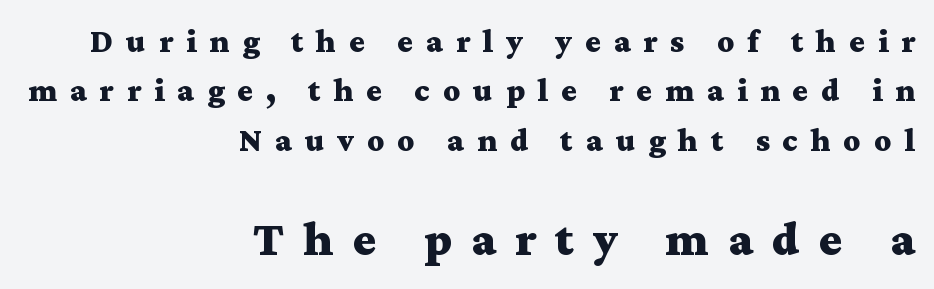
You can tell from the footed stems that serif type was used. The designer gave the closing block more size than the opening block. You can tell it's not italic because the verticals are truly vertical. Line ends are locked; line starts wander.
